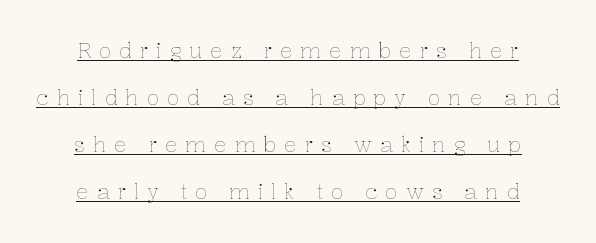
The image shows 21 px text type, upright; set centered, loose line spacing (2.24x), unusually wide letter spacing (+0.37 em), underlined.
